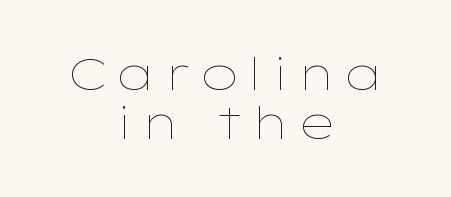
Q: Is the text bold? A: No.
Q: Is the text italic (slanted)? A: No, it is upright.
Q: Is the text underlined? A: No.
Q: How is the paragraph aligned? A: Centered.
Q: Is the spacing between lines tight, normal or loose? A: Tight.
Q: Width (condensed, normal, or wide)? A: Wide.
Q: Stroke contrast? A: Low.
Q: x-height? A: Medium.
Q: Monospaced? A: No.
